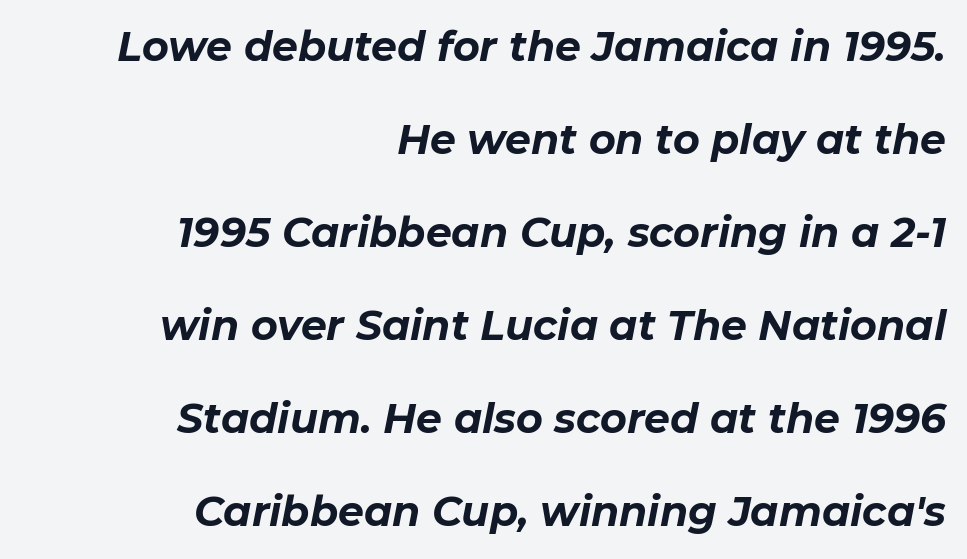
Typeset ragged left — the right edge is the straight one. Yep, that's italic — everything's leaning. These lines are rendered in a variable-pitch font. Underline: absent. The sample has been set heavy, in full bold.
